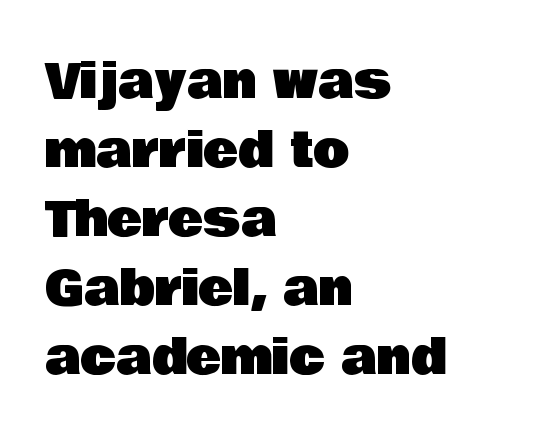
Q: Is the text italic (slanted)? A: No, it is upright.
Q: Is the typeface a serif or a sans-serif typeface? A: Sans-serif.
Q: Is the text underlined? A: No.
Q: How is the paragraph aligned? A: Left-aligned.
Q: Is the spacing between letters normal or unusually wide? A: Normal.
Q: Is the spacing between lines tight, normal or loose? A: Normal.
Q: Width (condensed, normal, or wide)? A: Normal.
Q: Stroke contrast? A: Low.
Q: x-height? A: Large.
Q: Monospaced? A: No.
